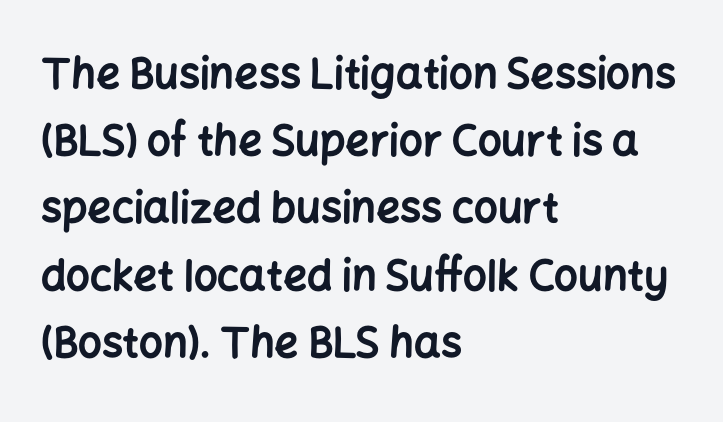
Q: Is the text bold? A: Yes.
Q: Is the text italic (slanted)? A: No, it is upright.
Q: Is the typeface a serif or a sans-serif typeface? A: Sans-serif.
Q: Is the text underlined? A: No.
Q: How is the paragraph aligned? A: Left-aligned.
Q: Is the spacing between letters normal or unusually wide? A: Normal.
Q: Is the spacing between lines tight, normal or loose? A: Normal.
Q: Width (condensed, normal, or wide)? A: Normal.
Q: Stroke contrast? A: Low.
Q: x-height? A: Medium.
Q: Monospaced? A: No.
